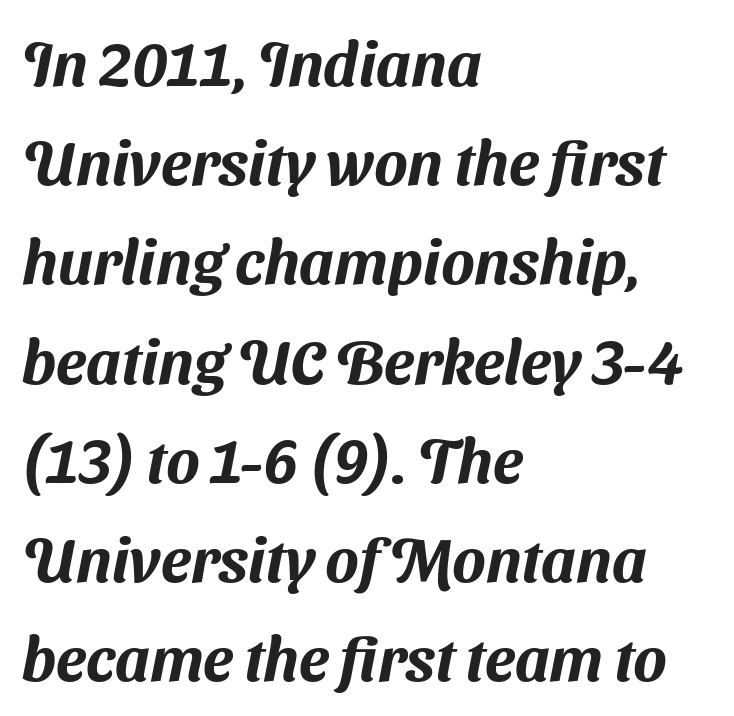
{"serif": "no", "width": "normal", "stroke_contrast": "medium", "x_height": "medium", "monospaced": "no", "underline": "no", "align": "left", "line_spacing": "normal", "line_spacing_ratio": 1.6, "letter_spacing": "normal", "letter_spacing_em": 0.0, "glyph_px": 62}
